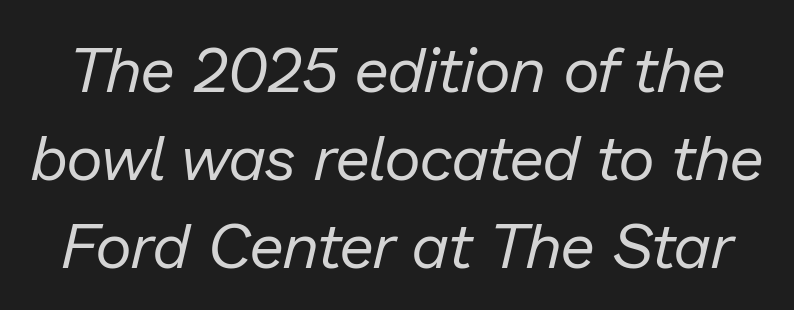
The image shows 63 px regular-weight type, italic (leaning right); set normal line spacing (1.4x), normal letter spacing, not underlined; low stroke contrast and a medium x-height.
